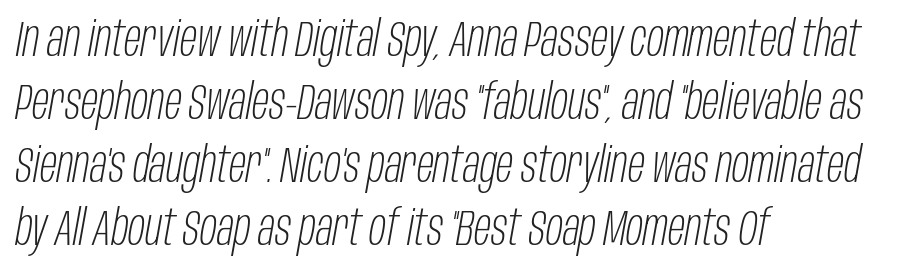
Underline: absent. A typesetter would call this proportional, since set widths differ per character. Default kerning and tracking; the words read as compact shapes. Short and long lines alike share a common starting point at left. Stems here are at most as thick as an everyday book face. What's the leading like? Ordinary, nothing unusual.
